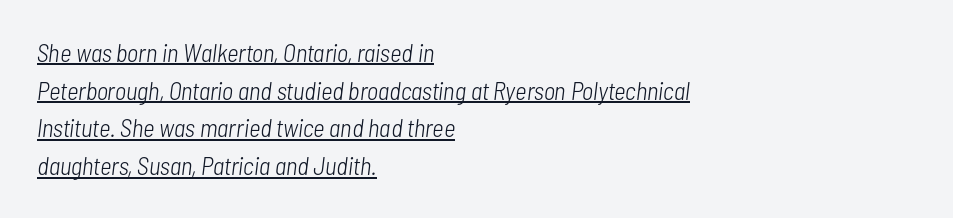
Q: Is the text bold? A: No.
Q: Is the text italic (slanted)? A: Yes, it leans right by about 7 degrees.
Q: Is the text underlined? A: Yes.
Q: How is the paragraph aligned? A: Left-aligned.
Q: Is the spacing between letters normal or unusually wide? A: Normal.
Q: Is the spacing between lines tight, normal or loose? A: Normal.
